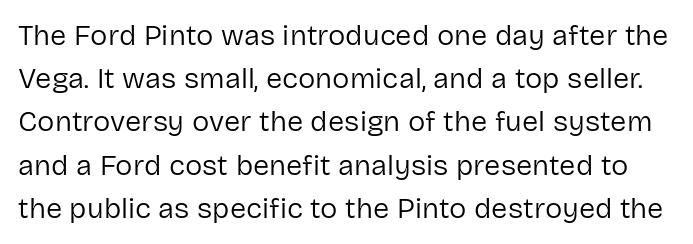
{"serif": "no", "italic": "no", "bold": "no", "weight": "regular", "width": "normal", "stroke_contrast": "low", "x_height": "medium", "monospaced": "no", "underline": "no", "line_spacing": "normal", "line_spacing_ratio": 1.49, "letter_spacing": "normal", "letter_spacing_em": 0.0, "glyph_px": 29}
